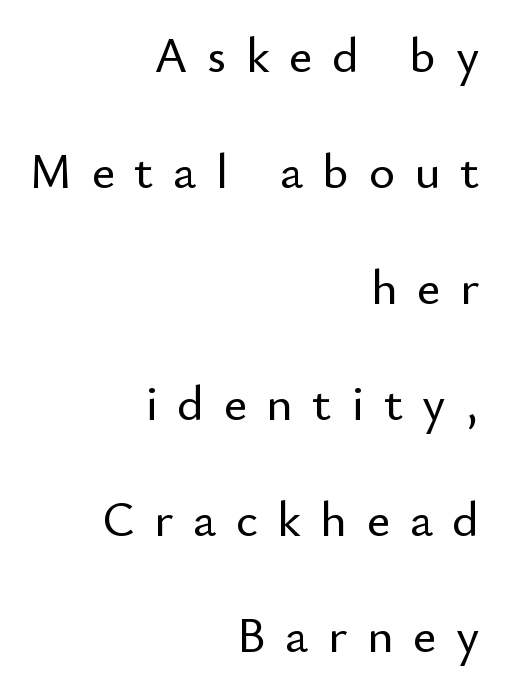
Q: Is the text italic (slanted)? A: No, it is upright.
Q: Is the typeface a serif or a sans-serif typeface? A: Sans-serif.
Q: Is the text underlined? A: No.
Q: How is the paragraph aligned? A: Right-aligned.
Q: Is the spacing between letters normal or unusually wide? A: Unusually wide.
Q: Is the spacing between lines tight, normal or loose? A: Loose.
Q: Width (condensed, normal, or wide)? A: Normal.
Q: Stroke contrast? A: Low.
Q: x-height? A: Small.
Q: Monospaced? A: No.
